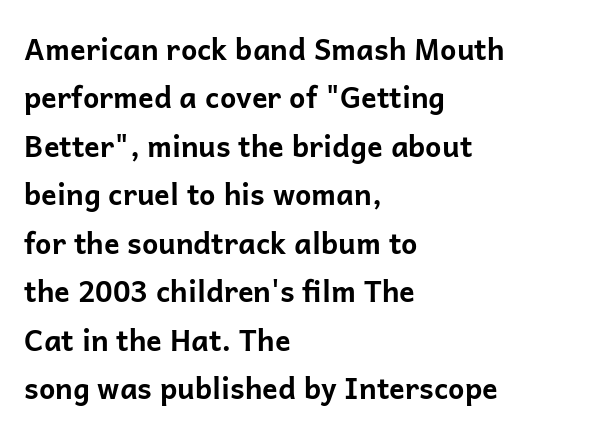
{"serif": "no", "italic": "no", "bold": "yes", "weight": "bold", "width": "normal", "stroke_contrast": "low", "x_height": "medium", "monospaced": "no", "underline": "no", "align": "left", "line_spacing": "normal", "line_spacing_ratio": 1.67, "letter_spacing": "normal", "letter_spacing_em": 0.0, "glyph_px": 29}
